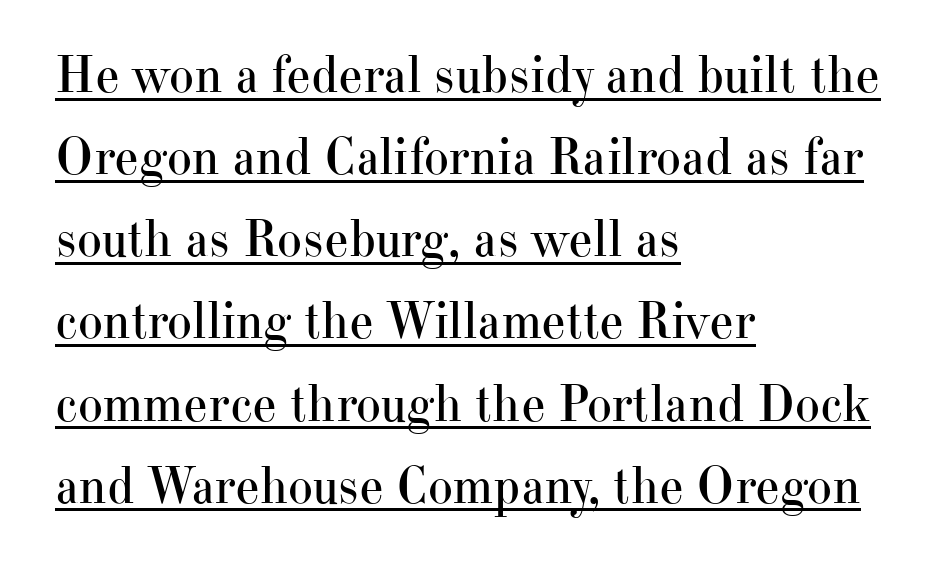
The image shows 53 px regular-weight serif type, upright; set left-aligned, normal line spacing (1.55x), normal letter spacing, underlined; high stroke contrast and a small x-height.
